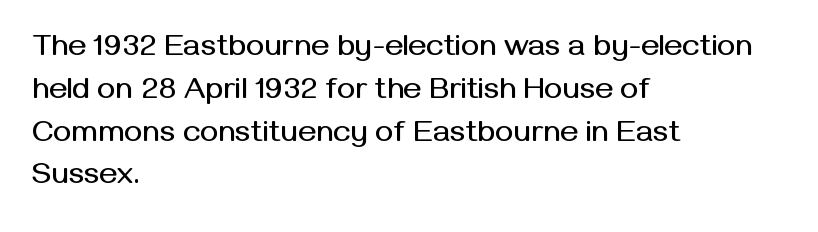
The characters display no serif detailing; their extremities are plain. Note the varied advance widths — an 'i' is clearly narrower than an 'm'. These lines are set flush left with a ragged right edge. Vertically, the passage feels balanced, rows spaced as you'd expect.
